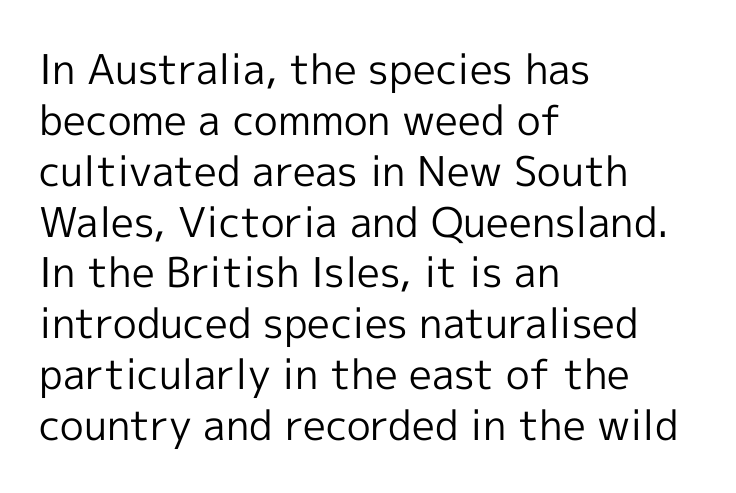
{"serif": "no", "italic": "no", "bold": "no", "weight": "regular", "width": "normal", "x_height": "medium", "monospaced": "no", "underline": "no", "align": "left", "line_spacing_ratio": 1.24, "letter_spacing": "normal", "letter_spacing_em": 0.0, "glyph_px": 41}
